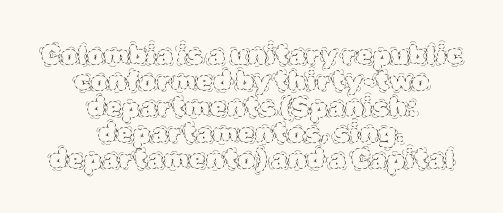
{"italic": "no", "bold": "no", "underline": "no", "align": "center", "line_spacing": "tight", "line_spacing_ratio": 0.96, "letter_spacing": "normal", "letter_spacing_em": 0.0, "glyph_px": 27}
